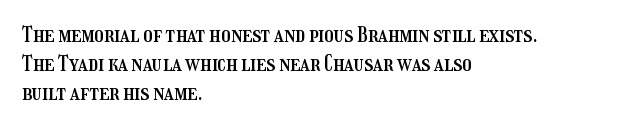
Does the leading feel generous? No, just average. Nobody touched the tracking dial on this one. This is the regular roman posture of the typeface. Visually the block forms a straight wall on the left and a jagged coastline on the right.
